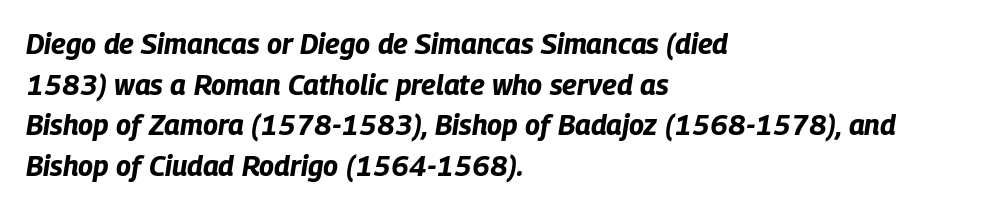
Posture: slanted. The baseline area is clear. Note the varied advance widths — an 'i' is clearly narrower than an 'm'. Caption: bold face, heavy strokes.
